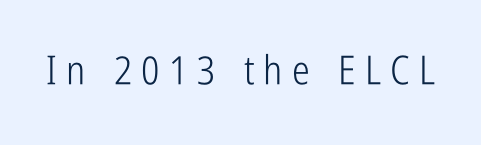
The image shows 40 px light, condensed sans-serif type, upright; set unusually wide letter spacing (+0.23 em), not underlined; low stroke contrast and a medium x-height.
